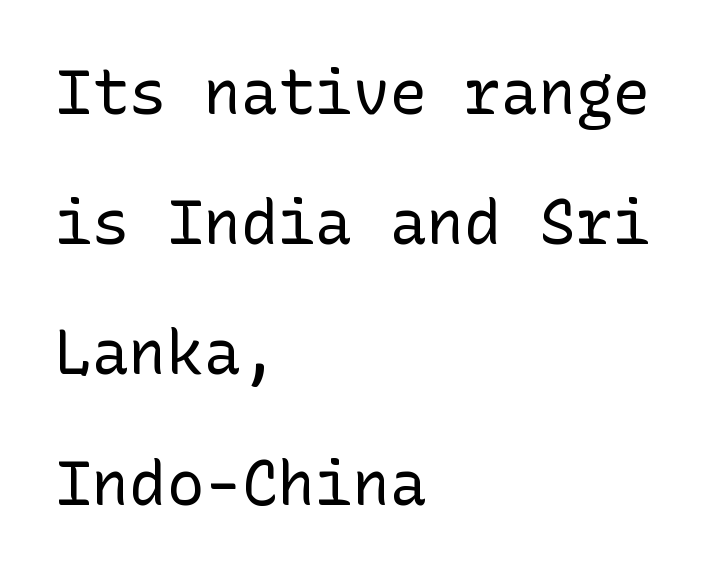
{"serif": "no", "italic": "no", "bold": "no", "weight": "regular", "width": "normal", "stroke_contrast": "low", "x_height": "medium", "underline": "no", "align": "left", "line_spacing": "loose", "line_spacing_ratio": 2.1, "letter_spacing": "normal", "letter_spacing_em": 0.0, "glyph_px": 62}
